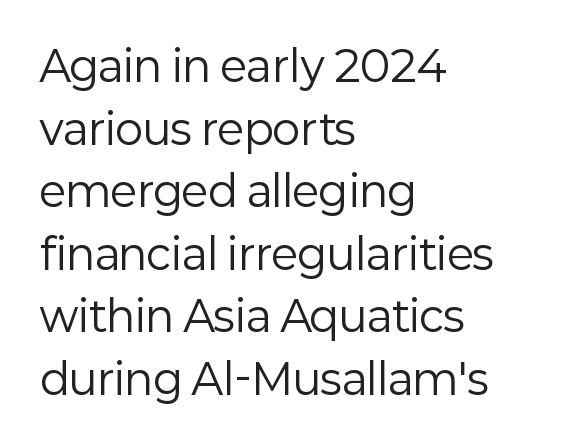
{"serif": "no", "italic": "no", "bold": "no", "weight": "regular", "width": "normal", "stroke_contrast": "low", "x_height": "medium", "monospaced": "no", "underline": "no", "align": "left", "line_spacing": "normal", "line_spacing_ratio": 1.49, "letter_spacing": "normal", "letter_spacing_em": 0.0, "glyph_px": 42}
